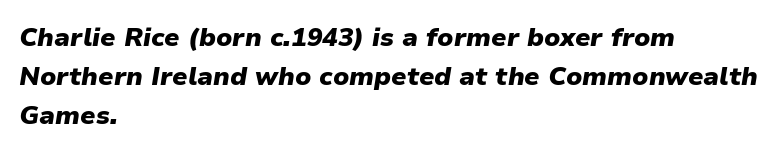
The image shows 26 px bold type, italic (leaning right); set left-aligned, normal line spacing (1.5x), normal letter spacing, not underlined.
